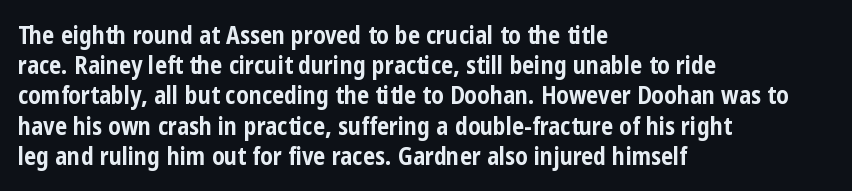
{"italic": "no", "bold": "yes", "underline": "no", "align": "left", "line_spacing": "normal", "line_spacing_ratio": 1.26, "letter_spacing": "normal", "letter_spacing_em": 0.0, "glyph_px": 24}
